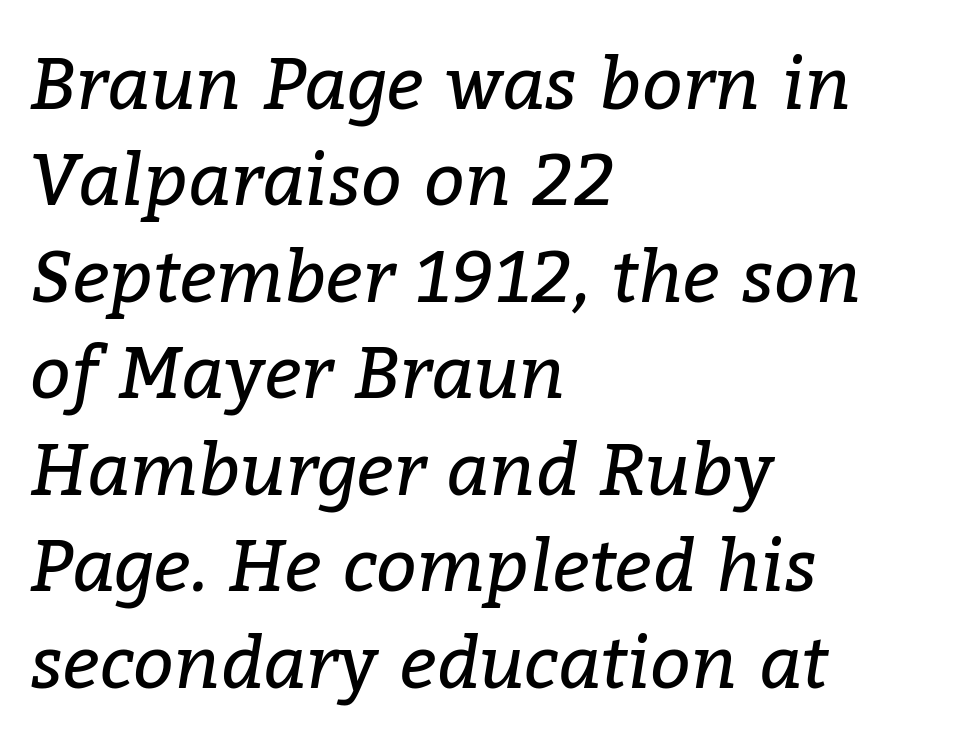
This rendering uses left alignment, leaving the right contour irregular. Caption: standard tracking, unaltered. Do the characters align in a grid? No, the font is proportional. Lines of text with bare space underneath. The font is comparable to plain body text, perhaps lighter.
